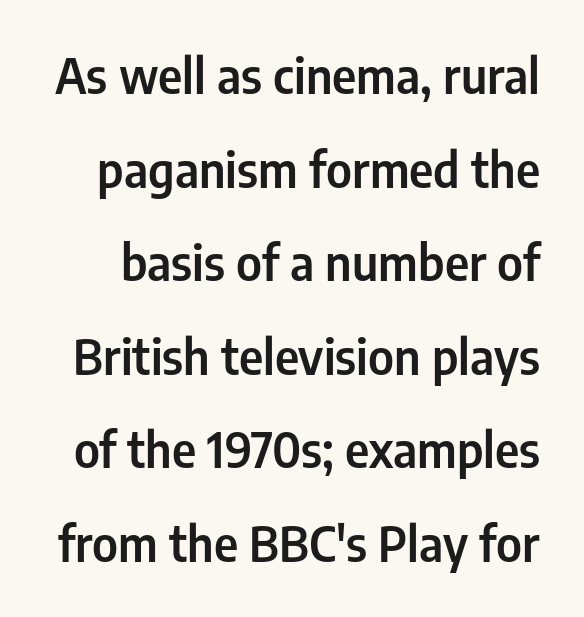
Character widths vary here, with narrow letters taking less room than wide ones. Descenders hang freely into open space. Loosely led — the rows are spread out. The letters stand upright; this is a roman face. The letters sit at their default tracking, neither squeezed nor spread.
